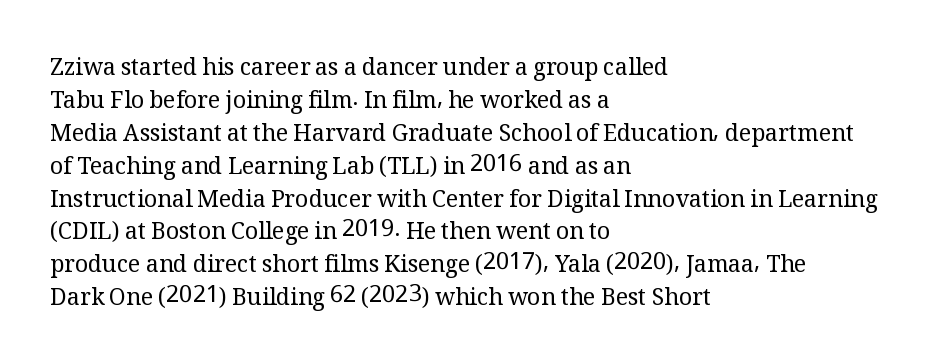
The image shows 23 px text type, upright; set left-aligned, normal line spacing (1.43x), normal letter spacing, not underlined.
